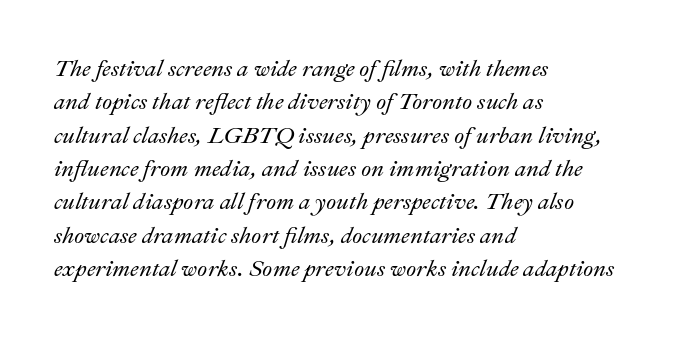
The image shows 23 px text type, italic (leaning right); set left-aligned, normal line spacing (1.45x), normal letter spacing, not underlined.
